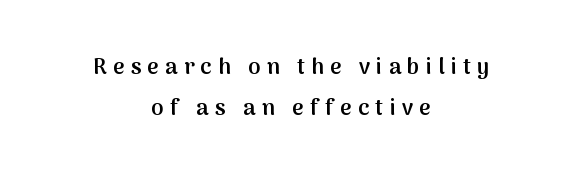
The image shows 22 px text type, upright; set centered, line spacing 1.86x, unusually wide letter spacing (+0.29 em), not underlined.
